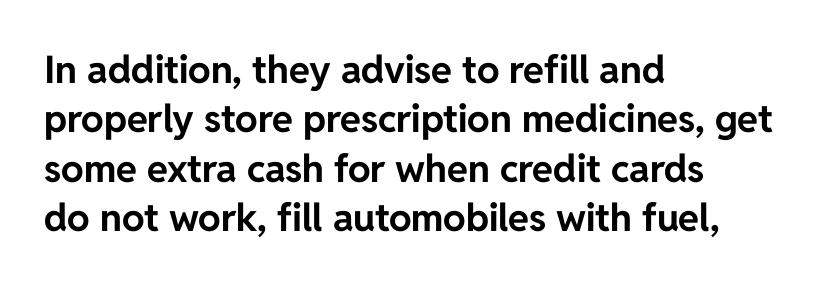
The image shows 38 px bold sans-serif type, upright; set left-aligned, normal line spacing (1.3x), normal letter spacing, not underlined; low stroke contrast and a medium x-height.
